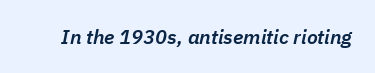
Q: Is the text bold? A: Semi-bold.
Q: Is the text italic (slanted)? A: Yes, it leans right by about 11 degrees.
Q: Is the text underlined? A: No.
Q: Is the spacing between letters normal or unusually wide? A: Normal.
